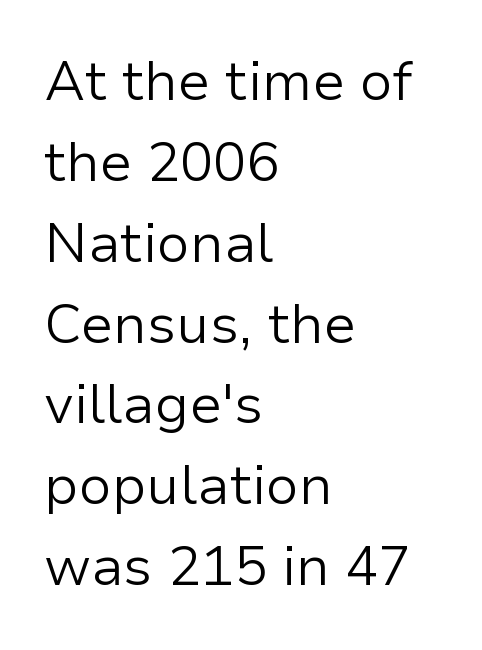
{"serif": "no", "italic": "no", "bold": "no", "weight": "light", "width": "normal", "stroke_contrast": "low", "x_height": "medium", "monospaced": "no", "underline": "no", "align": "left", "line_spacing": "normal", "line_spacing_ratio": 1.47, "letter_spacing": "normal", "letter_spacing_em": 0.0, "glyph_px": 55}
